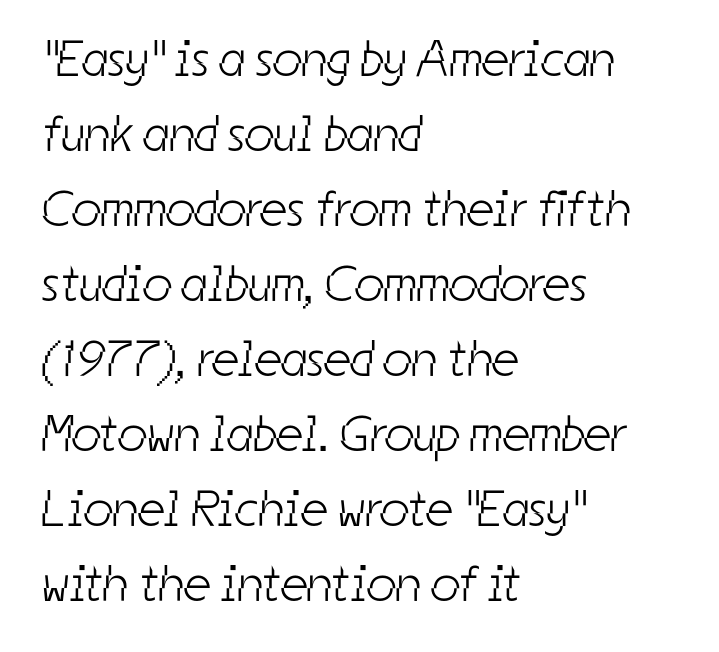
The baseline area is clear. Regarding serifs, this sample does without them. The weight would be labelled regular, book, light, or lighter still. No extra tracking has been applied to these lines. Is there much room between lines? A standard amount, neither cramped nor airy. The paragraph has a hard left edge and a soft right edge.
